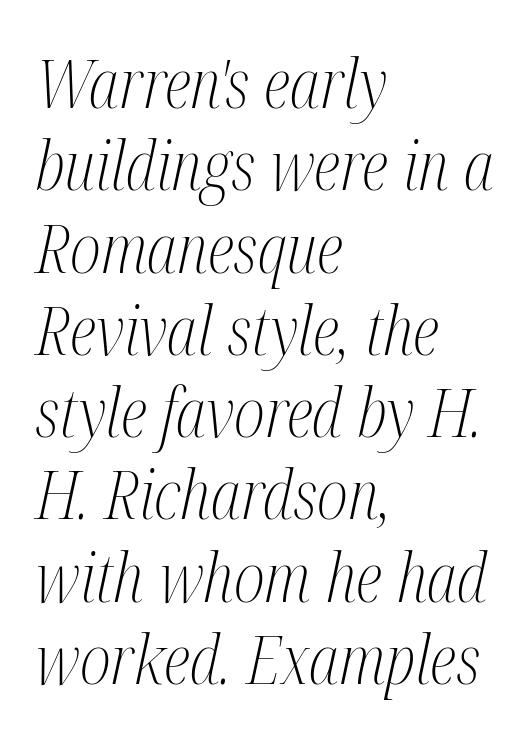
The image shows 68 px light, condensed serif type, italic (leaning right); set left-aligned, line spacing 1.21x, normal letter spacing, not underlined; medium stroke contrast and a medium x-height.
